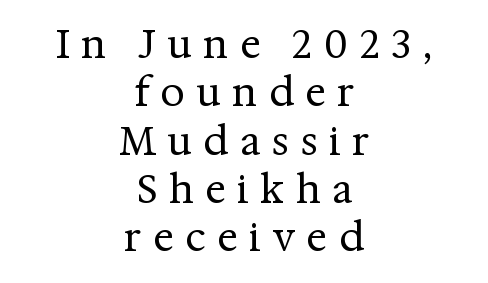
{"serif": "yes", "italic": "no", "bold": "no", "weight": "regular", "width": "normal", "stroke_contrast": "medium", "x_height": "medium", "monospaced": "no", "underline": "no", "align": "center", "line_spacing_ratio": 1.24, "letter_spacing": "wide", "letter_spacing_em": 0.29, "glyph_px": 39}
